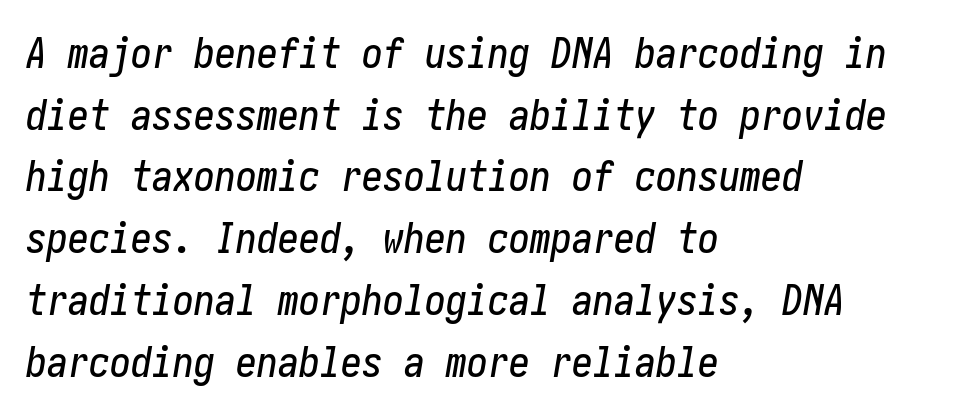
Beneath every word, the page is bare. The space between consecutive lines is moderate. Is the letter spacing exaggerated? No — it looks like the ordinary default. Would a proofreader flag this as italicized? Yes.
